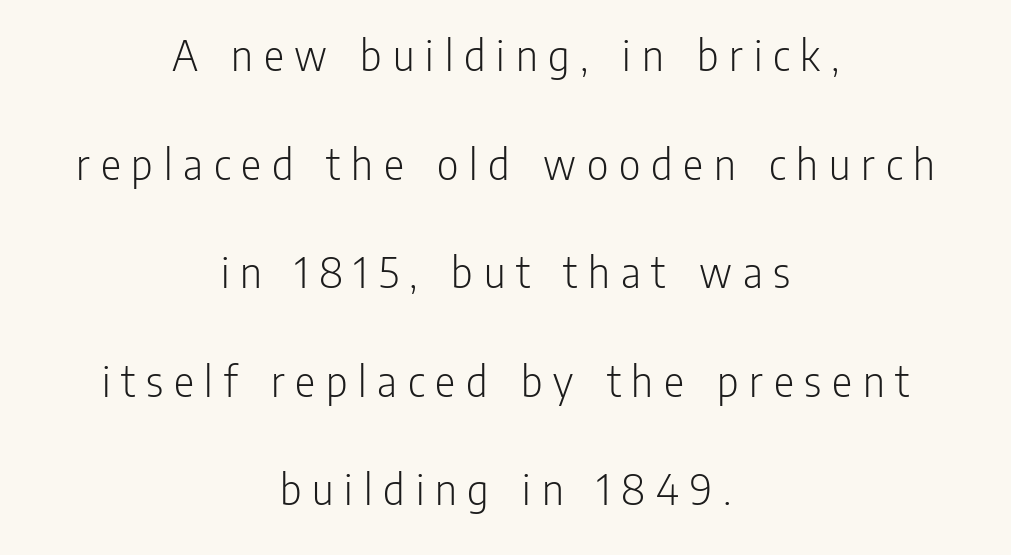
The lines are quadded center. What stands out about the letter spacing? Its width — letters are far apart. The font family rendered here belongs to the sans-serif group. The rendering uses a large line-height, opening up the rows.
